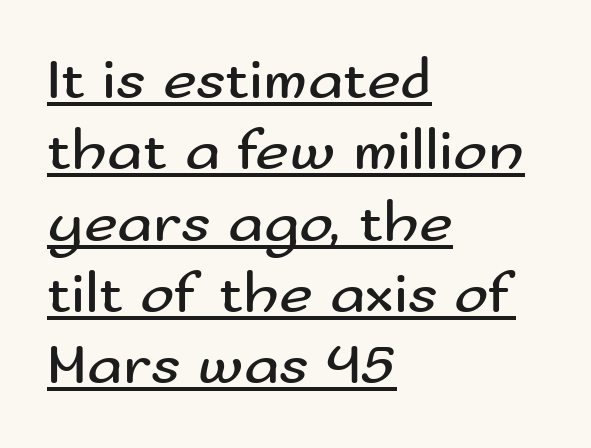
Q: Is the text bold? A: No.
Q: Is the text italic (slanted)? A: No, it is upright.
Q: Is the typeface a serif or a sans-serif typeface? A: Sans-serif.
Q: Is the text underlined? A: Yes.
Q: How is the paragraph aligned? A: Left-aligned.
Q: Is the spacing between letters normal or unusually wide? A: Normal.
Q: Width (condensed, normal, or wide)? A: Wide.
Q: Stroke contrast? A: Medium.
Q: x-height? A: Small.
Q: Monospaced? A: No.
